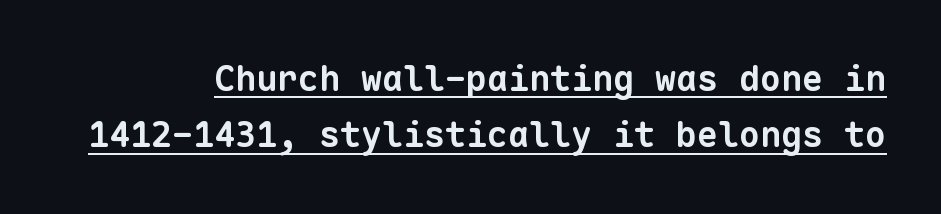
The image shows 35 px bold sans-serif type, monospaced; set normal line spacing (1.61x), normal letter spacing, underlined; low stroke contrast and a medium x-height.
